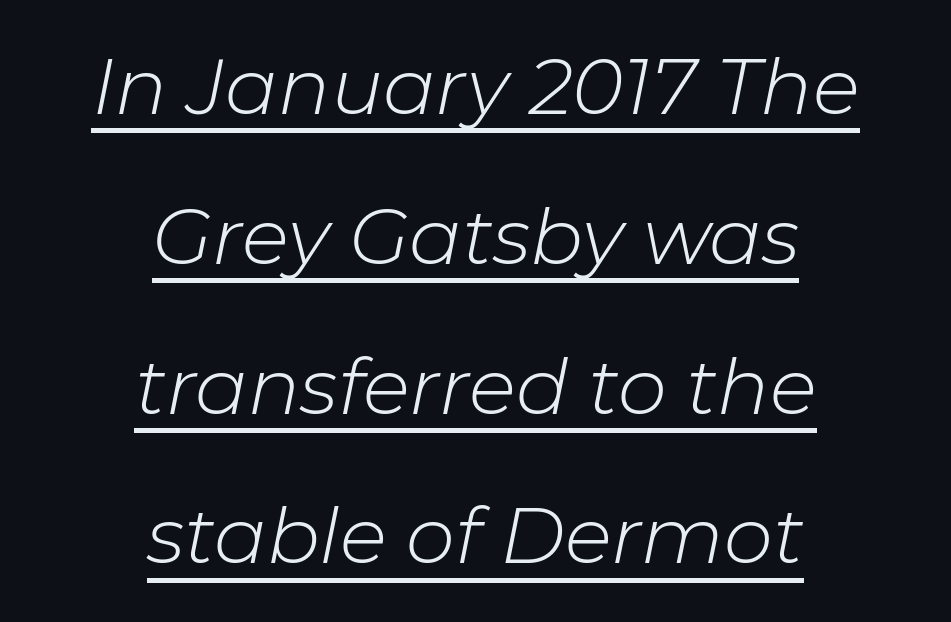
The image shows 78 px light type, italic (leaning right); set centered, loose line spacing (1.92x), normal letter spacing, underlined; low stroke contrast and a medium x-height.
